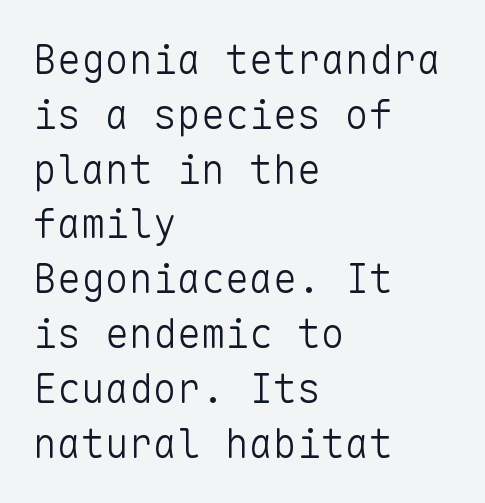
Spacing verdict: monospaced, one width for all characters. The vertical gap from one line to the next is medium. Does the type have serifs? No, each stem ends abruptly. Compared with a centered layout, this one pins lines to the left instead. Stroke thickness stays within the range of a standard reading face or lighter. What stands out about the letter spacing? Nothing — it is the standard amount.
